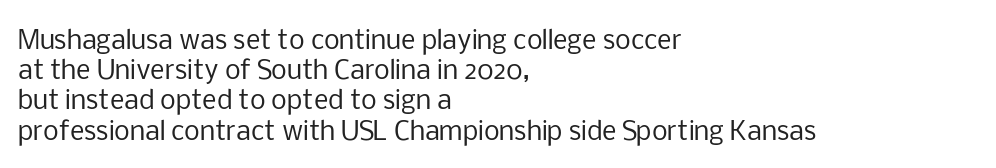
{"italic": "no", "bold": "no", "underline": "no", "align": "left", "line_spacing_ratio": 1.21, "letter_spacing": "normal", "letter_spacing_em": 0.0, "glyph_px": 25}
